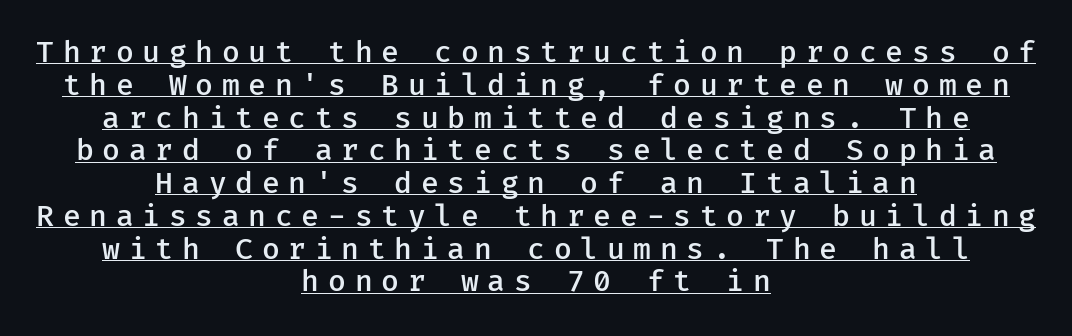
The image shows 29 px semibold sans-serif type, upright; set centered, tight line spacing (1.13x), unusually wide letter spacing (+0.3 em), underlined; low stroke contrast and a medium x-height.
